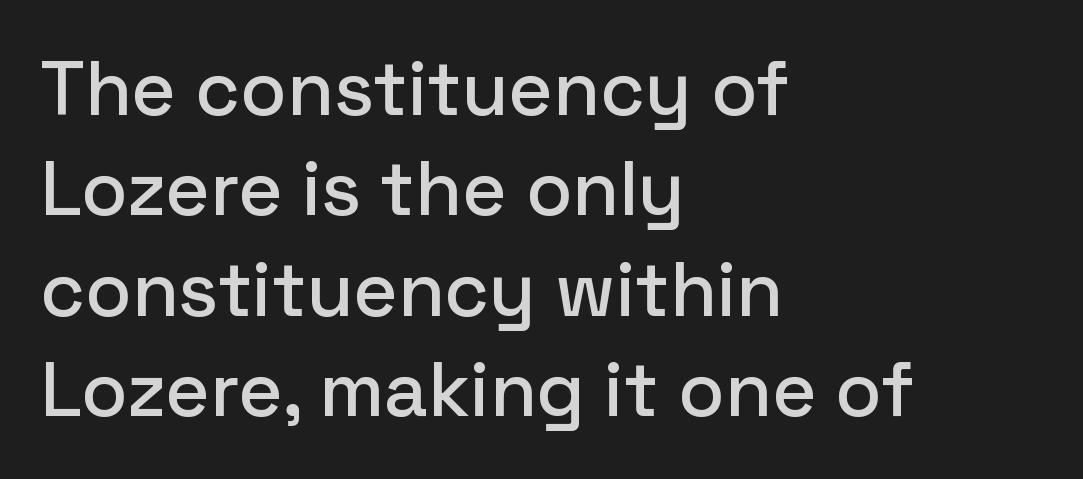
The image shows 76 px sans-serif type, upright; set left-aligned, normal line spacing (1.32x), normal letter spacing, not underlined; low stroke contrast and a medium x-height.
